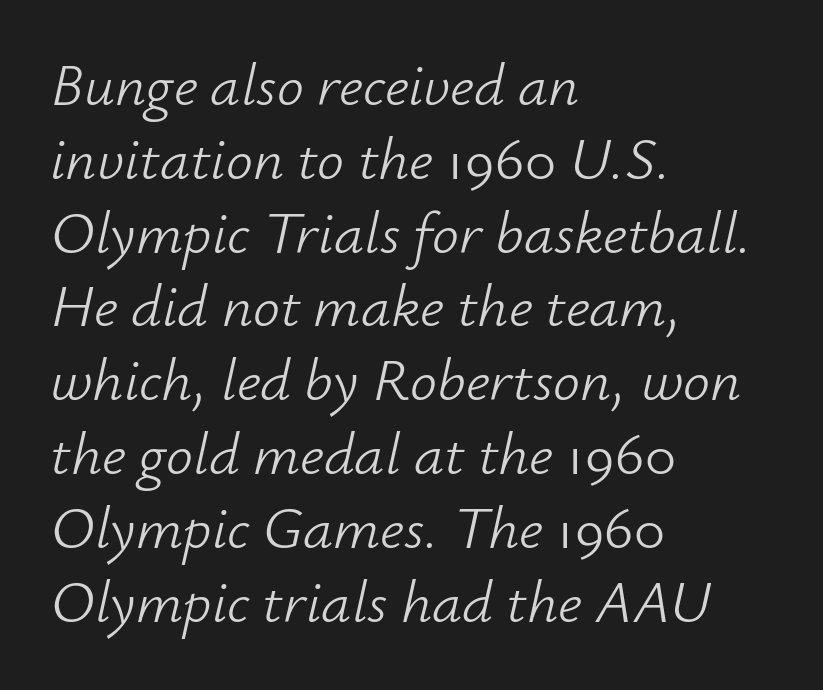
{"italic": "yes", "lean": "right", "slant_degrees": 12, "bold": "no", "weight": "light", "width": "normal", "stroke_contrast": "low", "x_height": "small", "monospaced": "no", "underline": "no", "align": "left", "line_spacing_ratio": 1.23, "letter_spacing": "normal", "letter_spacing_em": 0.0, "glyph_px": 60}
